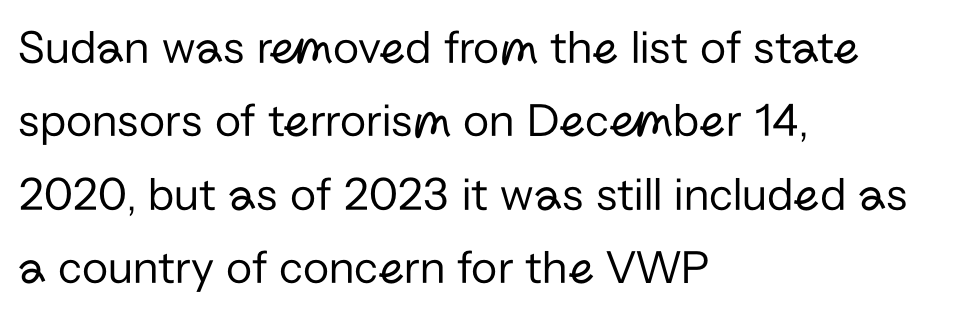
{"serif": "no", "italic": "no", "bold": "no", "weight": "regular", "width": "normal", "stroke_contrast": "low", "x_height": "medium", "monospaced": "no", "underline": "no", "align": "left", "line_spacing": "normal", "line_spacing_ratio": 1.53, "letter_spacing": "normal", "letter_spacing_em": 0.0, "glyph_px": 48}
